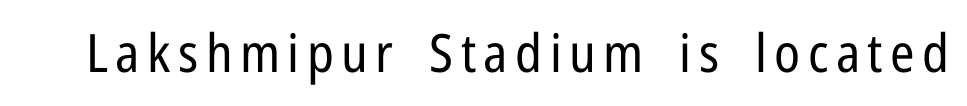
Q: Is the text bold? A: No.
Q: Is the text italic (slanted)? A: No, it is upright.
Q: Is the typeface a serif or a sans-serif typeface? A: Sans-serif.
Q: Is the text underlined? A: No.
Q: Width (condensed, normal, or wide)? A: Condensed.
Q: Stroke contrast? A: Low.
Q: x-height? A: Medium.
Q: Monospaced? A: No.
